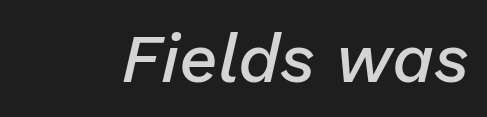
Notice how the stems are inclined rather than vertical — that's the hallmark of italics. Students, this is semibold: more ink than regular, less than bold. These lines are rendered in a variable-pitch font. A bare baseline throughout the passage.
